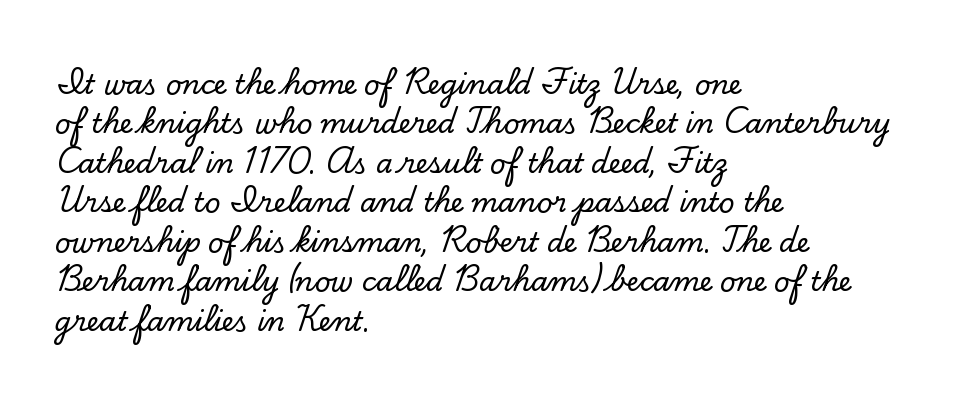
Rule under the text: the space is simply empty. The passage is arranged the way most books set body copy — flush left. Default kerning and tracking; the words read as compact shapes.
